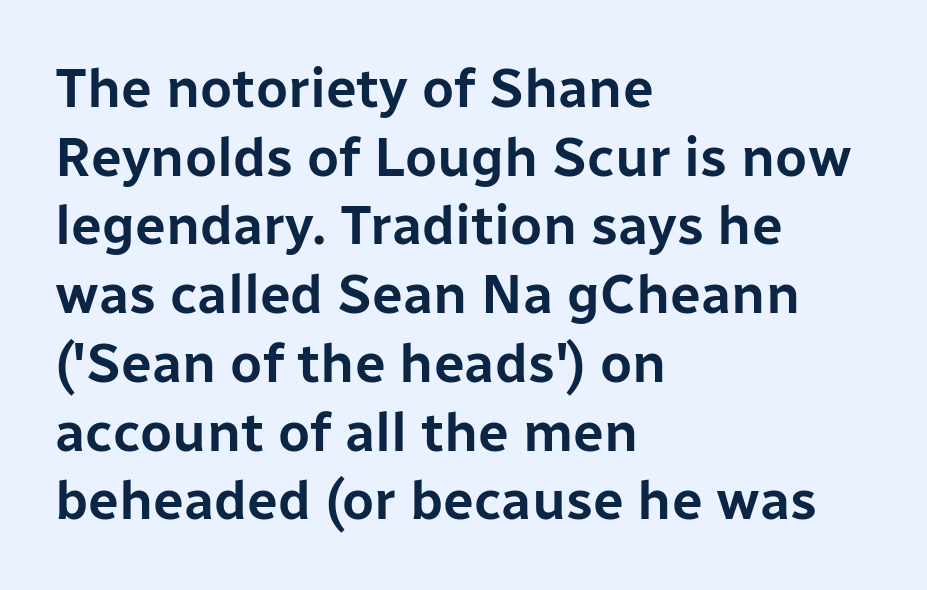
Each letter's strokes conclude bluntly, with no projecting serifs. Here the designer chose a conventional face with non-uniform glyph widths. Is there much room between lines? A standard amount, neither cramped nor airy. Notice how the passage keeps a crisp vertical edge on the left only.
